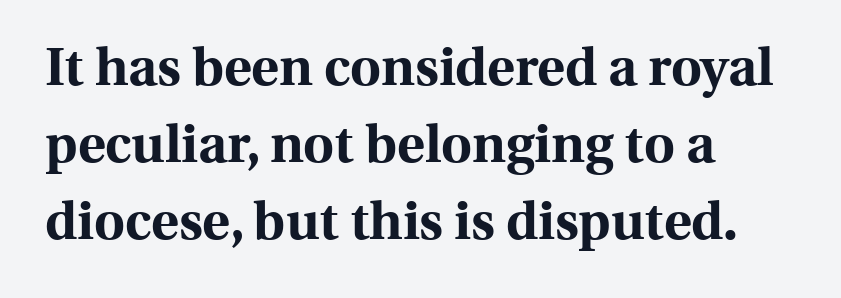
The image shows 53 px bold serif type, upright; set left-aligned, normal line spacing (1.45x), normal letter spacing, not underlined; a medium x-height.
